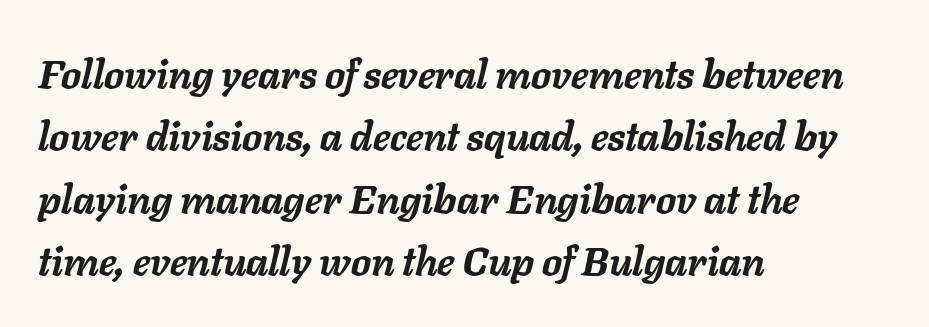
Every character sits at an angle, as italics do. Default kerning and tracking; the words read as compact shapes. The characters look thick and weighty, a clear bold. Lines of text with bare space underneath.
